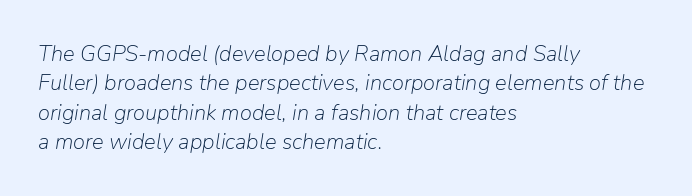
The image shows 22 px text type, italic (leaning right); set left-aligned, normal line spacing (1.34x), normal letter spacing, not underlined.
